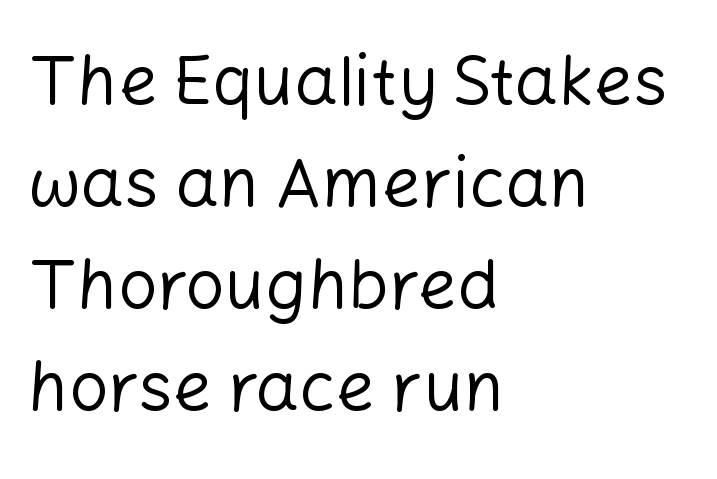
The image shows 69 px regular-weight sans-serif type, upright; set left-aligned, normal line spacing (1.48x), normal letter spacing, not underlined; low stroke contrast and a medium x-height.
